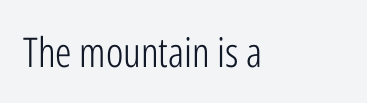
Q: Is the text bold? A: No.
Q: Is the text italic (slanted)? A: No, it is upright.
Q: Is the typeface a serif or a sans-serif typeface? A: Sans-serif.
Q: Is the text underlined? A: No.
Q: How is the paragraph aligned? A: Left-aligned.
Q: Is the spacing between letters normal or unusually wide? A: Normal.
Q: Width (condensed, normal, or wide)? A: Condensed.
Q: Stroke contrast? A: Low.
Q: x-height? A: Medium.
Q: Monospaced? A: No.
